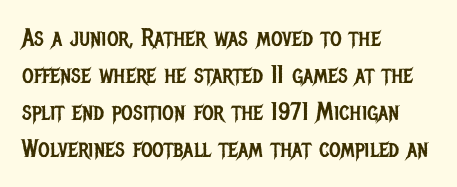
A typesetter would call this leading conventional body-copy spacing. Descender tails drop into unmarked territory. Visually the block forms a straight wall on the left and a jagged coastline on the right. Do the letters lean? They stand straight.
